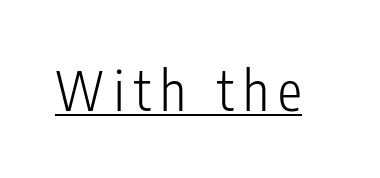
The image shows 54 px light, condensed sans-serif type, upright; set underlined; low stroke contrast and a medium x-height.
